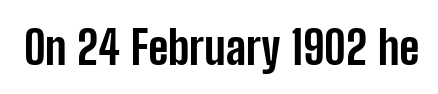
Q: Is the text bold? A: Yes.
Q: Is the text italic (slanted)? A: No, it is upright.
Q: Is the typeface a serif or a sans-serif typeface? A: Sans-serif.
Q: Is the text underlined? A: No.
Q: Is the spacing between letters normal or unusually wide? A: Normal.
Q: Width (condensed, normal, or wide)? A: Condensed.
Q: Stroke contrast? A: Low.
Q: x-height? A: Medium.
Q: Monospaced? A: No.
